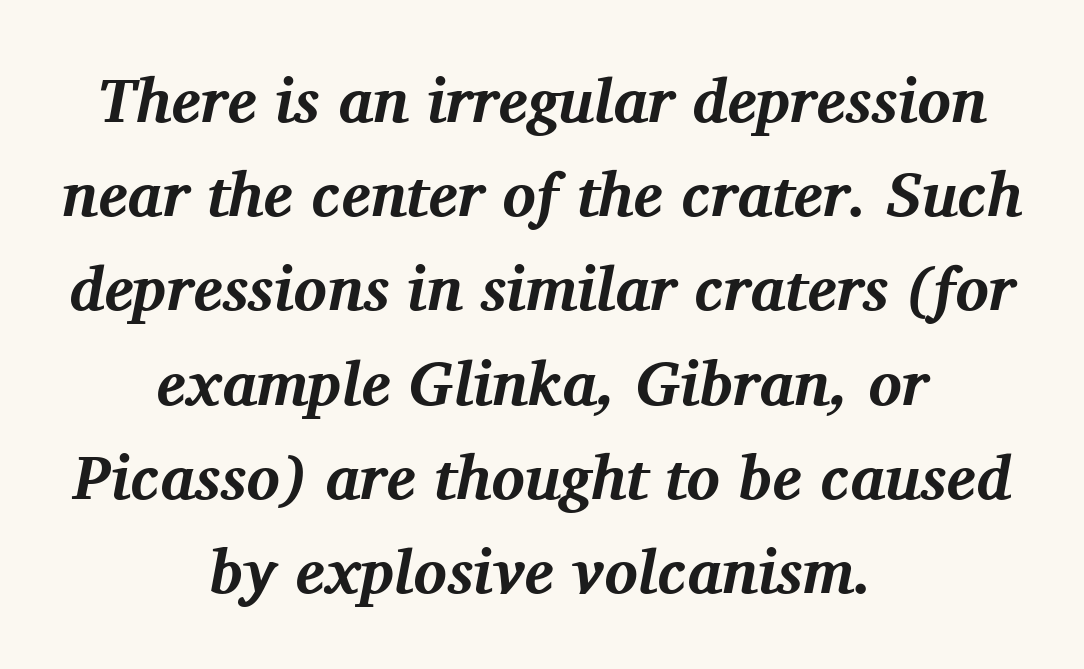
The image shows 62 px bold serif type, italic (leaning right); set centered, normal line spacing (1.52x), normal letter spacing, not underlined; medium stroke contrast and a medium x-height.
